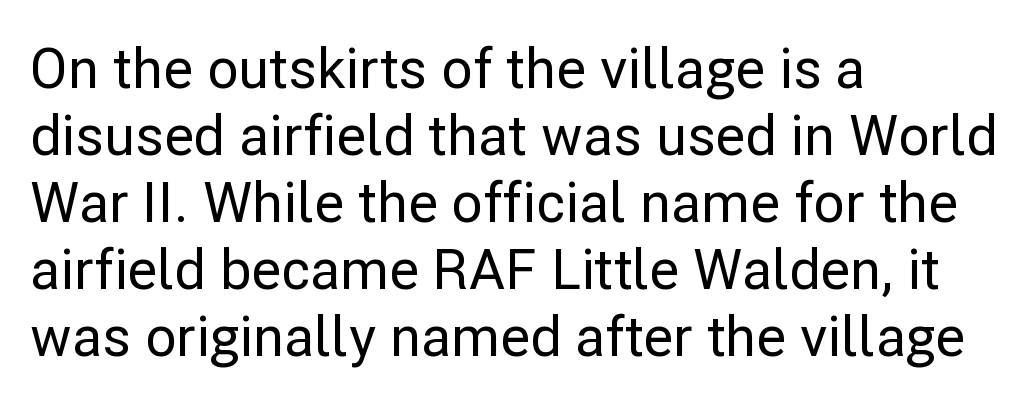
The image shows 55 px sans-serif type, upright; set left-aligned, line spacing 1.22x, normal letter spacing, not underlined; low stroke contrast and a medium x-height.
